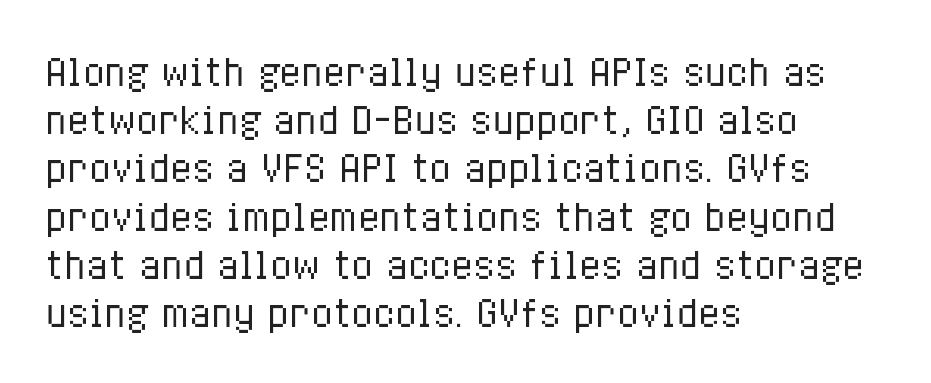
{"italic": "no", "bold": "no", "weight": "regular", "width": "condensed", "stroke_contrast": "low", "x_height": "medium", "monospaced": "no", "underline": "no", "align": "left", "line_spacing": "normal", "line_spacing_ratio": 1.34, "letter_spacing": "normal", "letter_spacing_em": 0.0, "glyph_px": 36}
